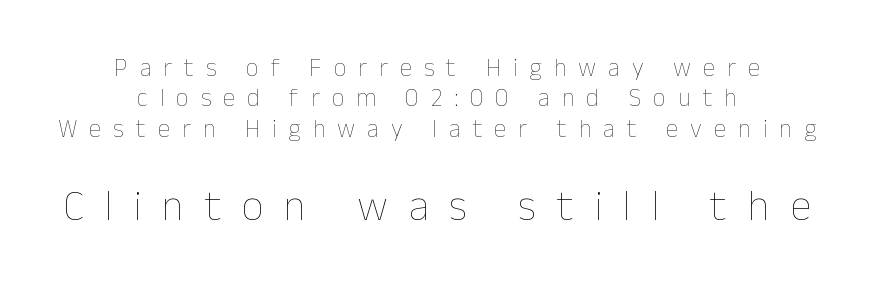
The image shows 43 px thin type, upright; set centered, line spacing 1.22x, unusually wide letter spacing (+0.48 em), not underlined; the second (bottom) block is 1.72x larger; low stroke contrast and a medium x-height.
